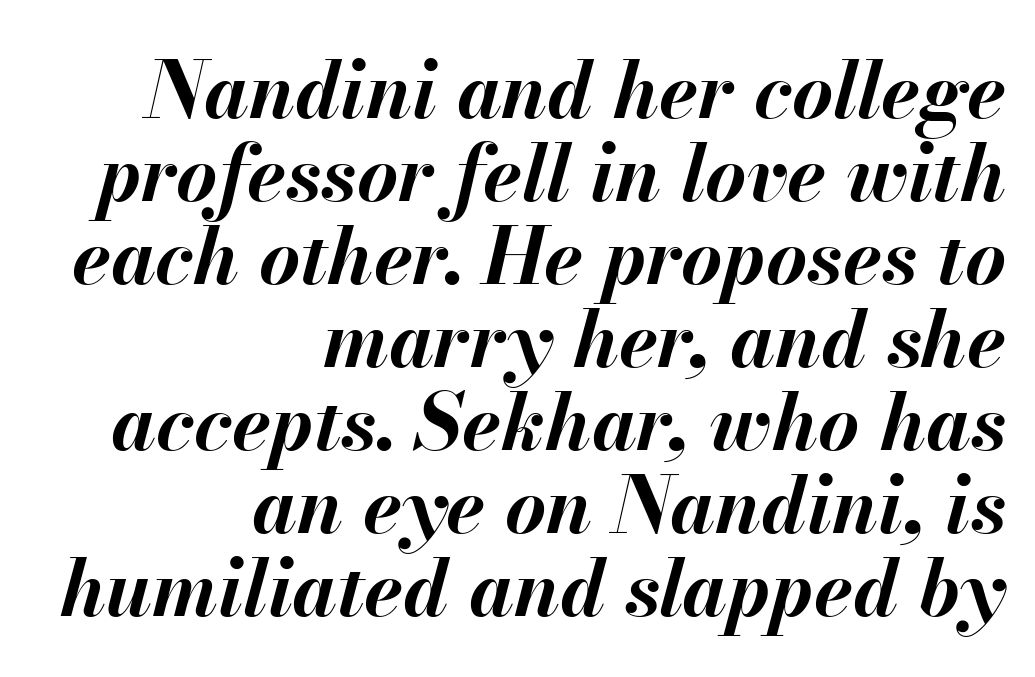
{"italic": "yes", "lean": "right", "slant_degrees": 13, "bold": "yes", "weight": "bold", "width": "normal", "stroke_contrast": "medium", "x_height": "small", "monospaced": "no", "underline": "no", "align": "right", "line_spacing": "tight", "line_spacing_ratio": 1.05, "letter_spacing": "normal", "letter_spacing_em": 0.0, "glyph_px": 79}
